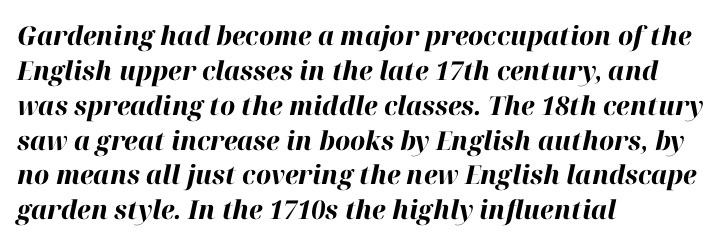
The tracking reads as untouched default to a designer's eye. Line starts are locked; line ends wander. A normal amount of white space separates one row of letters from the next. Is the type bold? Yes — the strokes are clearly thick and heavy. The area under the type is left untouched.
